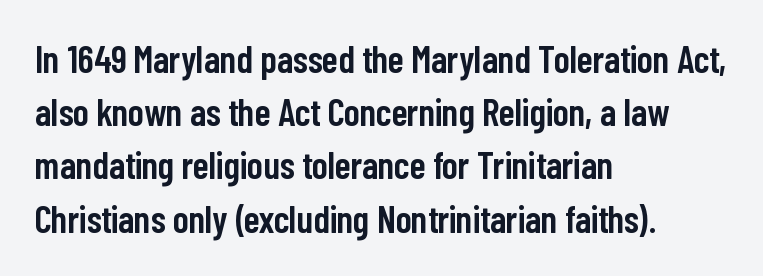
Line beginnings align vertically; line endings do not. The passage shown stacks its lines at a standard gap. The type is set solid horizontally, with unmodified tracking. Are there feet on the stems? There aren't — it's a sans.
